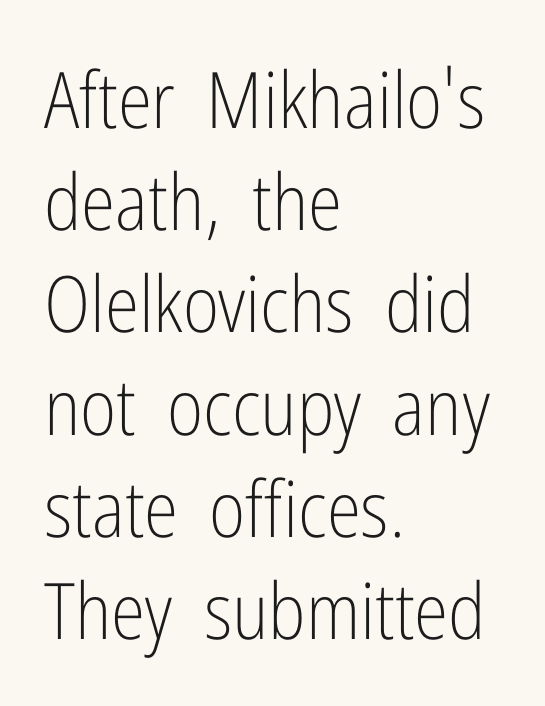
The space beneath each line is pristine and unruled. What's the leading like? Ordinary, nothing unusual. Words appear dense and cohesive because spacing is normal. A light-to-regular cut is what we see here. Reading down the block, your eye returns to a fixed left position each line.
